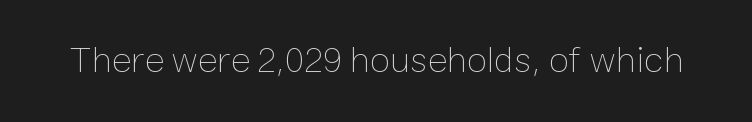
{"italic": "no", "bold": "no", "weight": "thin", "width": "normal", "stroke_contrast": "low", "x_height": "medium", "monospaced": "no", "underline": "no", "letter_spacing": "normal", "letter_spacing_em": 0.0, "glyph_px": 37}
